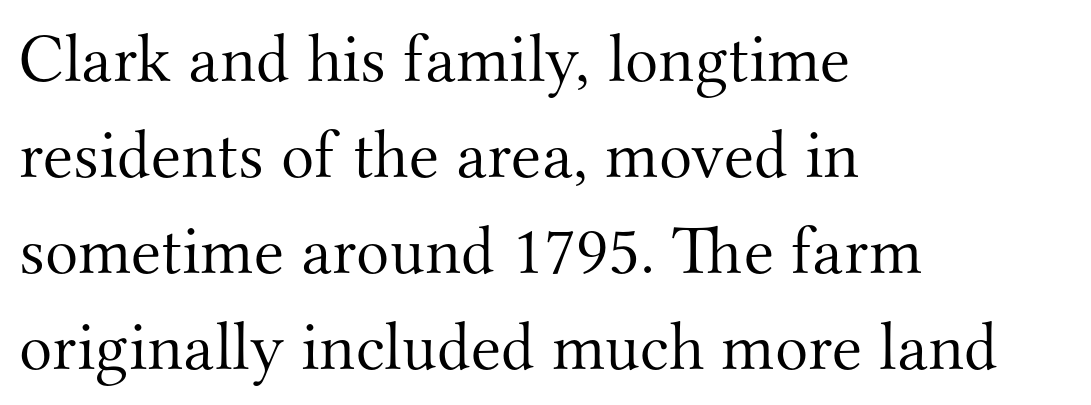
The image shows 69 px light serif type, upright; set left-aligned, normal line spacing (1.39x), normal letter spacing, not underlined; medium stroke contrast and a small x-height.
